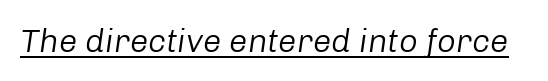
{"italic": "yes", "lean": "right", "slant_degrees": 8, "bold": "no", "weight": "regular", "width": "normal", "stroke_contrast": "low", "x_height": "medium", "monospaced": "no", "underline": "yes", "letter_spacing": "normal", "letter_spacing_em": 0.0, "glyph_px": 33}
